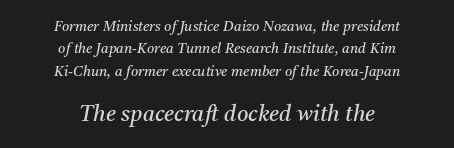
Q: Is the text bold? A: No.
Q: Is the text italic (slanted)? A: Yes, it leans right by about 11 degrees.
Q: Is the text underlined? A: No.
Q: How is the paragraph aligned? A: Centered.
Q: Is the spacing between letters normal or unusually wide? A: Normal.
Q: Is the spacing between lines tight, normal or loose? A: Normal.
Q: Which block of text is set in a larger size, the first (top) or the second (bottom)? A: The second (bottom) one.
